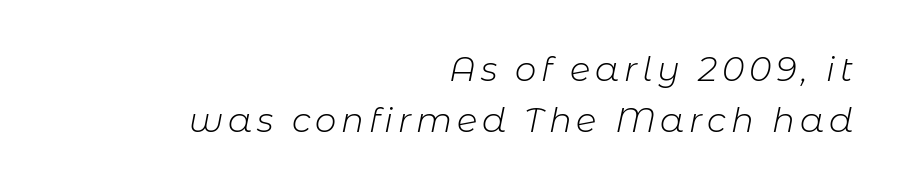
Leading matches the norm, producing a regular column. The letters are slanted; this is an italic face. Casual observation: everything's shoved over to the right. Any mark beneath the type? The region is blank. Do the characters align in a grid? No, the font is proportional. This is not heavy type; no bold has been used.
